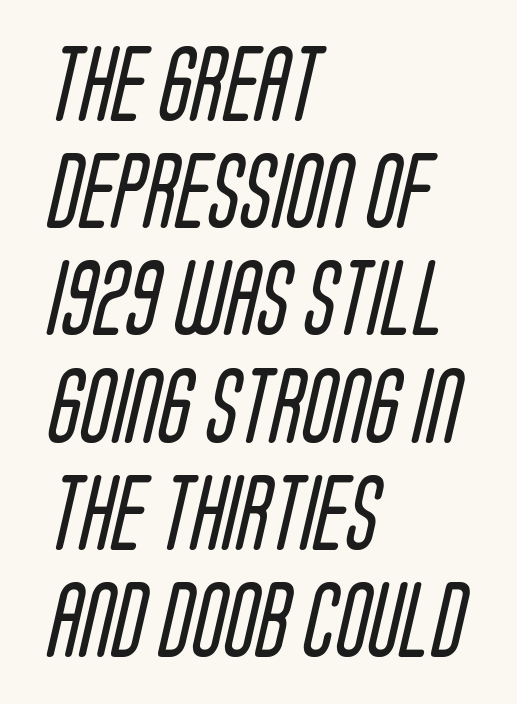
The image shows 75 px regular-weight, condensed sans-serif type; set left-aligned, normal line spacing (1.43x), normal letter spacing, not underlined; low stroke contrast and a large x-height.
